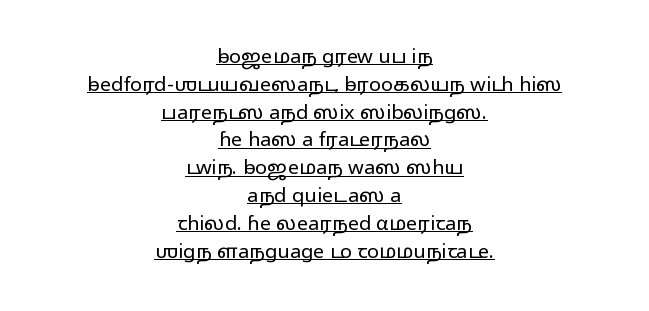
Q: Is the text bold? A: No.
Q: Is the text italic (slanted)? A: No, it is upright.
Q: Is the text underlined? A: Yes.
Q: How is the paragraph aligned? A: Centered.
Q: Is the spacing between letters normal or unusually wide? A: Normal.
Q: Is the spacing between lines tight, normal or loose? A: Normal.
